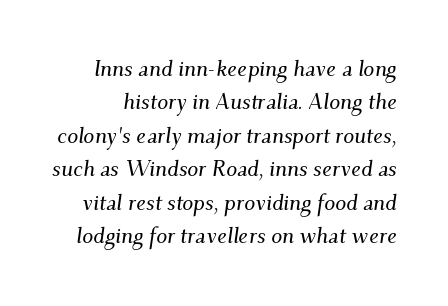
Regarding leading, the lines here are spaced in the standard way. Decoration check: the copy has no underline. The passage shown leans; its letterforms are oblique. These lines keep a tight, regular rhythm from letter to letter.
